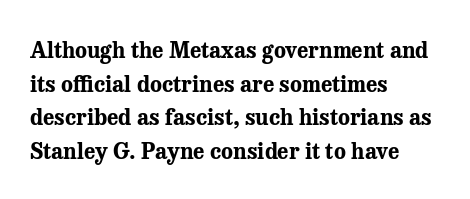
This sample is left-justified, so line endings fall wherever the words run out. Ascenders rise straight up at ninety degrees. Notice how descenders clear the ascenders below comfortably — that's standard leading. Is the type bold? Yes — the strokes are clearly thick and heavy.
